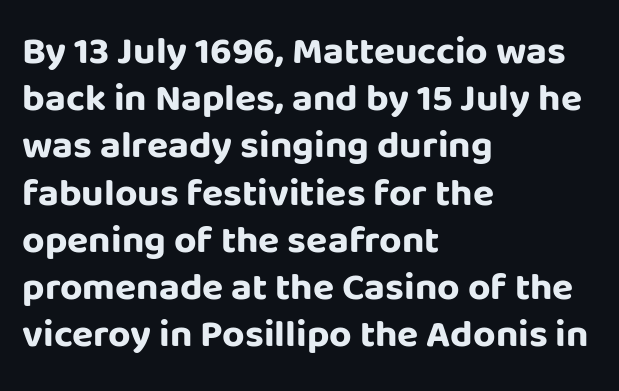
The image shows 39 px bold sans-serif type, upright; set left-aligned, line spacing 1.21x, normal letter spacing, not underlined; low stroke contrast and a large x-height.
